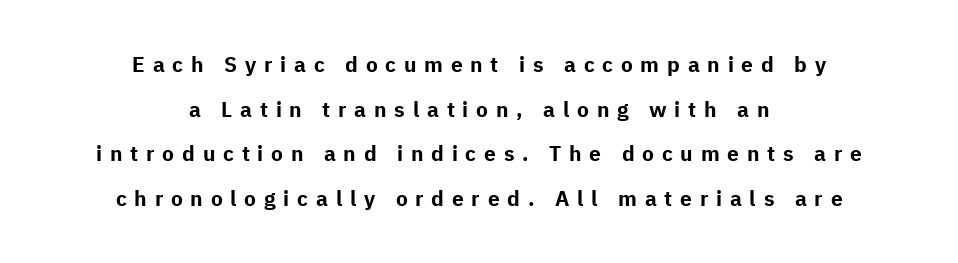
The image shows 21 px bold type, upright; set centered, loose line spacing (2.13x), unusually wide letter spacing (+0.37 em), not underlined.
